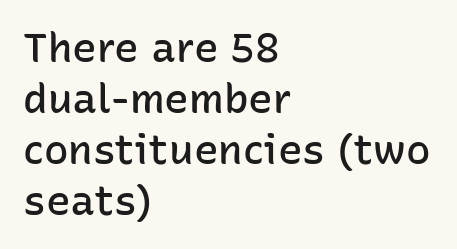
The image shows 41 px semibold sans-serif type, upright; set left-aligned, line spacing 1.24x, normal letter spacing, not underlined; low stroke contrast and a medium x-height.
